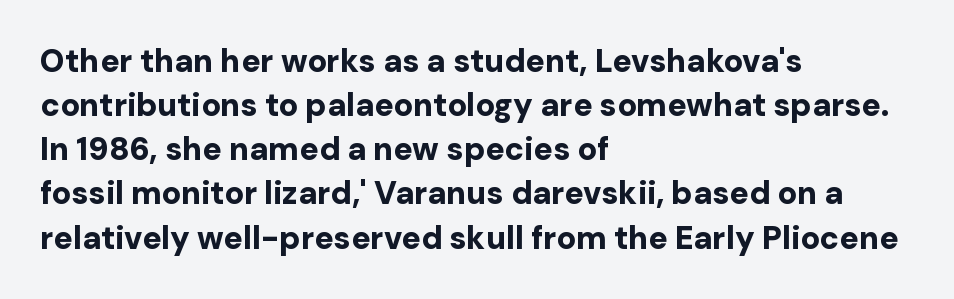
Q: Is the text bold? A: Yes.
Q: Is the text italic (slanted)? A: No, it is upright.
Q: Is the typeface a serif or a sans-serif typeface? A: Sans-serif.
Q: Is the text underlined? A: No.
Q: How is the paragraph aligned? A: Left-aligned.
Q: Is the spacing between letters normal or unusually wide? A: Normal.
Q: Is the spacing between lines tight, normal or loose? A: Normal.
Q: Width (condensed, normal, or wide)? A: Normal.
Q: Stroke contrast? A: Low.
Q: x-height? A: Medium.
Q: Monospaced? A: No.
